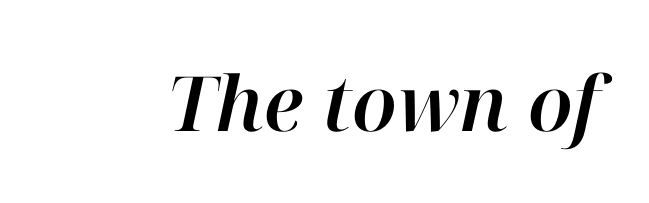
{"italic": "yes", "lean": "right", "slant_degrees": 12, "width": "normal", "stroke_contrast": "high", "x_height": "medium", "monospaced": "no", "underline": "no", "letter_spacing": "normal", "letter_spacing_em": 0.0, "glyph_px": 76}
